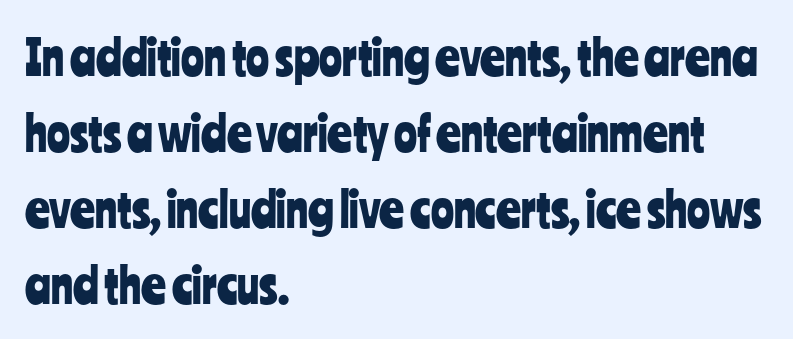
Q: Is the text italic (slanted)? A: No, it is upright.
Q: Is the typeface a serif or a sans-serif typeface? A: Sans-serif.
Q: Is the text underlined? A: No.
Q: How is the paragraph aligned? A: Left-aligned.
Q: Is the spacing between letters normal or unusually wide? A: Normal.
Q: Is the spacing between lines tight, normal or loose? A: Normal.
Q: Width (condensed, normal, or wide)? A: Condensed.
Q: Stroke contrast? A: Low.
Q: x-height? A: Medium.
Q: Monospaced? A: No.
